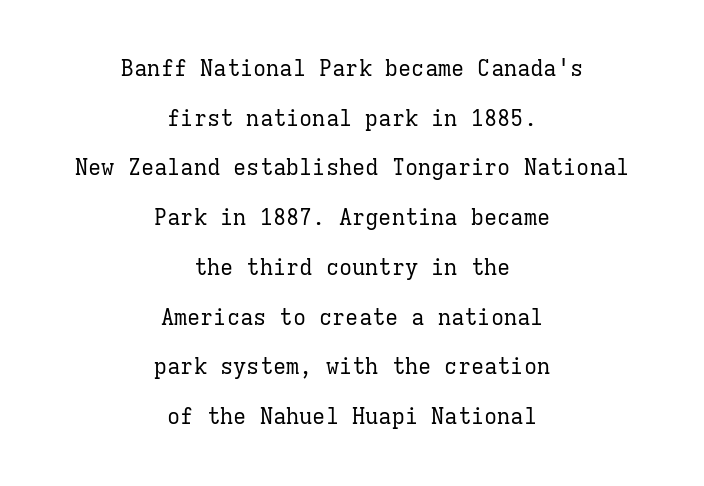
Q: Is the text bold? A: No.
Q: Is the text italic (slanted)? A: No, it is upright.
Q: Is the text underlined? A: No.
Q: How is the paragraph aligned? A: Centered.
Q: Is the spacing between letters normal or unusually wide? A: Normal.
Q: Is the spacing between lines tight, normal or loose? A: Loose.
